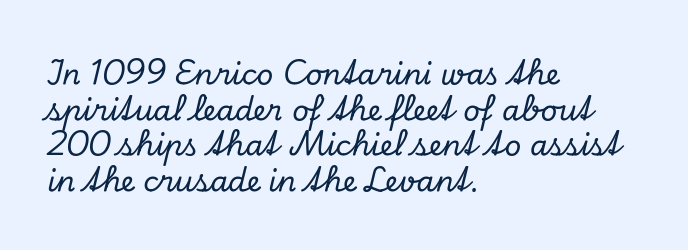
Students, note that the glyphs here touch the page at normal intervals. In CSS terms this would be text-align: left. Words float on clear page, feet unadorned. Varying glyph widths throughout — classic text-font behaviour.
